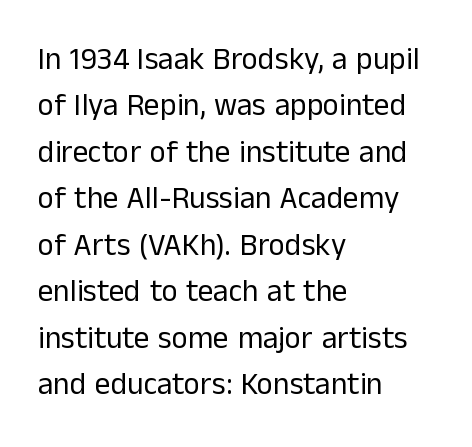
The image shows 31 px regular-weight sans-serif type, upright; set left-aligned, normal line spacing (1.5x), normal letter spacing, not underlined; low stroke contrast and a medium x-height.
